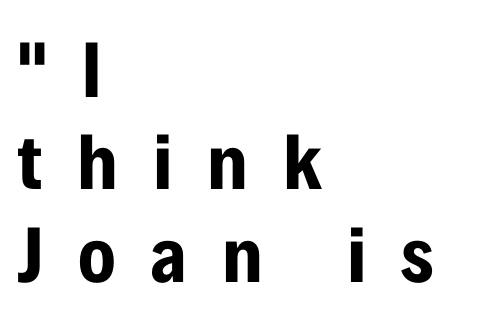
Q: Is the text bold? A: Yes.
Q: Is the text italic (slanted)? A: No, it is upright.
Q: Is the typeface a serif or a sans-serif typeface? A: Sans-serif.
Q: Is the text underlined? A: No.
Q: How is the paragraph aligned? A: Left-aligned.
Q: Is the spacing between letters normal or unusually wide? A: Unusually wide.
Q: Width (condensed, normal, or wide)? A: Condensed.
Q: Stroke contrast? A: Low.
Q: x-height? A: Medium.
Q: Monospaced? A: No.
